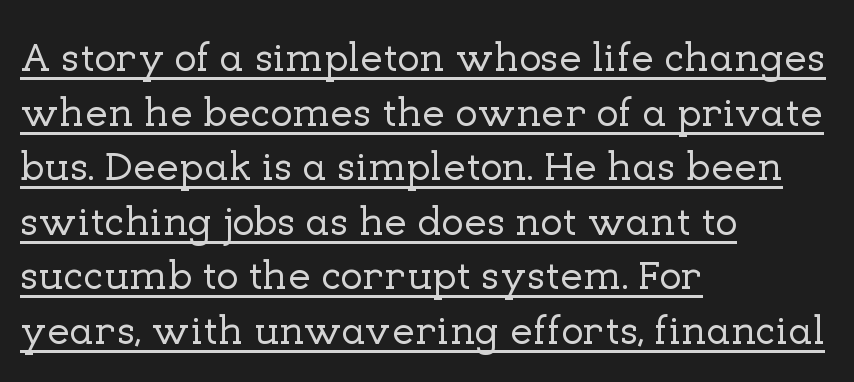
Each letter keeps its own natural width here, so spacing adapts to shape. The rendering uses a moderate line-height, typical for paragraphs. A rule runs beneath these lines of type. Casual observation: everything's shoved over to the left. Quick note: not italic, upright. Each word holds together tightly as a unit, with standard inter-letter gaps.
